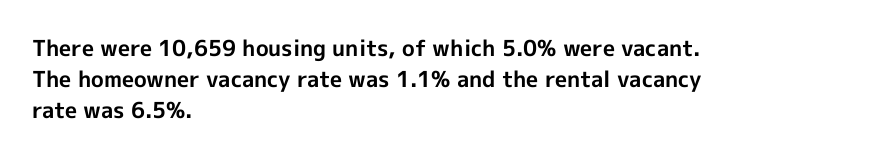
{"italic": "no", "bold": "yes", "underline": "no", "align": "left", "line_spacing": "normal", "line_spacing_ratio": 1.42, "letter_spacing": "normal", "letter_spacing_em": 0.0, "glyph_px": 22}
